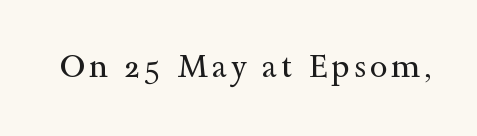
Q: Is the text bold? A: No.
Q: Is the text italic (slanted)? A: No, it is upright.
Q: Is the typeface a serif or a sans-serif typeface? A: Serif.
Q: Is the text underlined? A: No.
Q: Width (condensed, normal, or wide)? A: Wide.
Q: x-height? A: Small.
Q: Monospaced? A: No.
